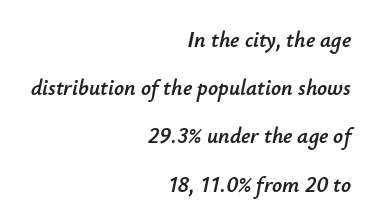
Short note: letters normally spaced. Honestly, the rows look like they've been pulled way apart. The strip under each line holds only bare page. The typesetter chose a ragged-left arrangement here. It's the slanting kind of type.
